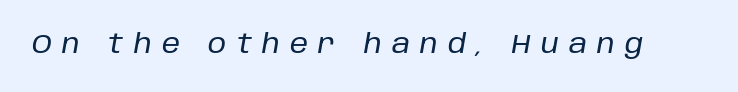
{"italic": "yes", "lean": "right", "slant_degrees": 10, "underline": "no", "letter_spacing": "wide", "letter_spacing_em": 0.4, "glyph_px": 26}
